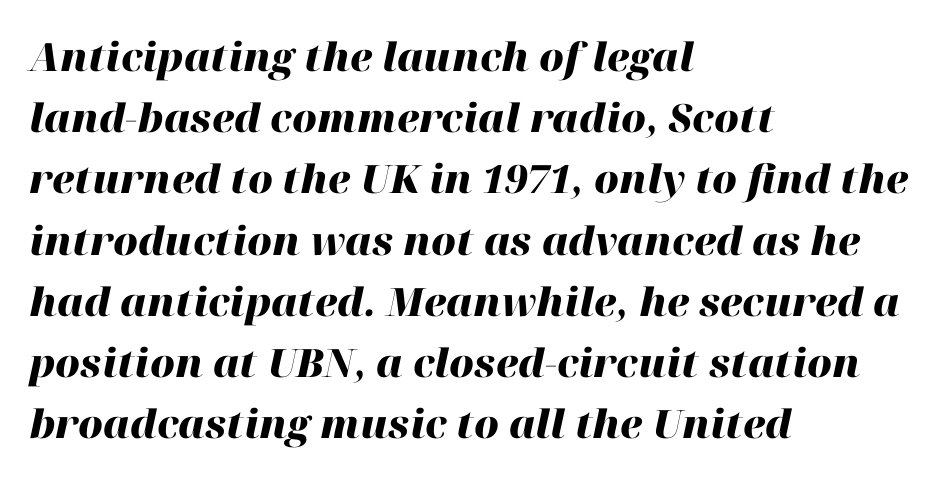
The image shows 39 px heavy type, italic (leaning right); set left-aligned, normal line spacing (1.57x), normal letter spacing, not underlined; high stroke contrast and a medium x-height.
